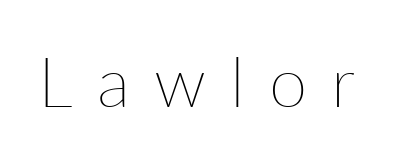
Just letters on the line, the space beneath them empty. Stroke thickness stays within the range of a standard reading face or lighter. This sample has the flowing, uneven cadence of proportional lettering. Students, note that the glyphs here are deliberately spaced far apart.
